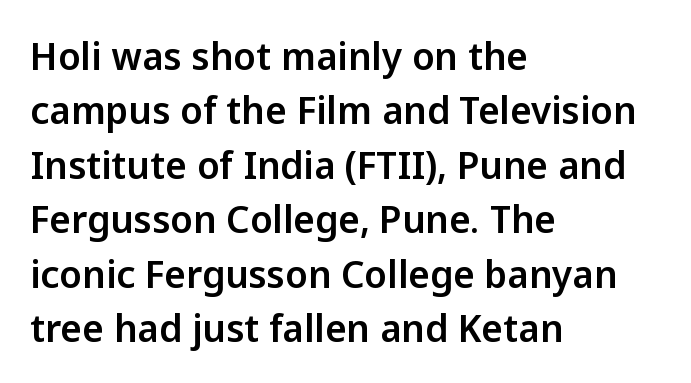
{"serif": "no", "italic": "no", "width": "normal", "stroke_contrast": "low", "x_height": "medium", "monospaced": "no", "underline": "no", "align": "left", "line_spacing": "normal", "line_spacing_ratio": 1.47, "letter_spacing": "normal", "letter_spacing_em": 0.0, "glyph_px": 37}
